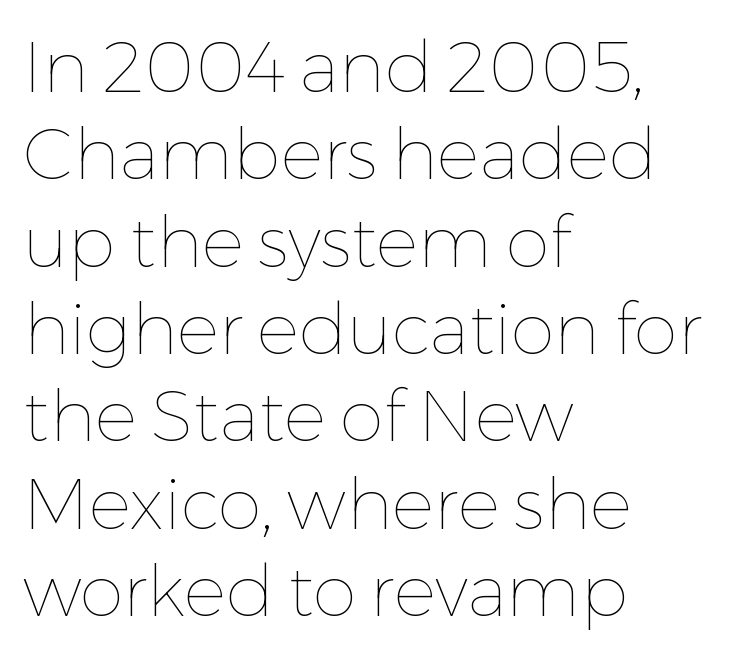
{"italic": "no", "bold": "no", "weight": "thin", "width": "normal", "stroke_contrast": "low", "x_height": "medium", "monospaced": "no", "underline": "no", "align": "left", "line_spacing_ratio": 1.23, "letter_spacing": "normal", "letter_spacing_em": 0.0, "glyph_px": 71}
